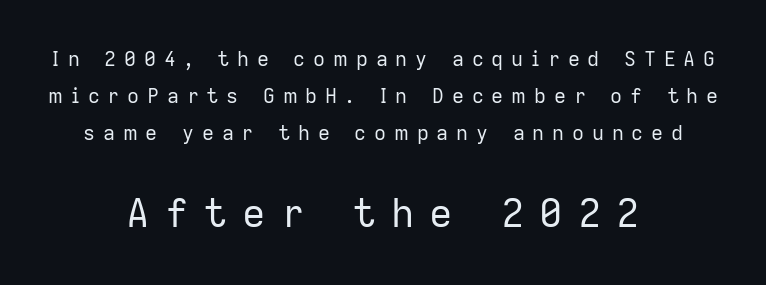
How are the letters spaced? Widely, with obvious added tracking. Block two is the big one; block one sits smaller above it. Do the characters align in a grid? No, the font is proportional. Regarding serifs, this sample does without them.
